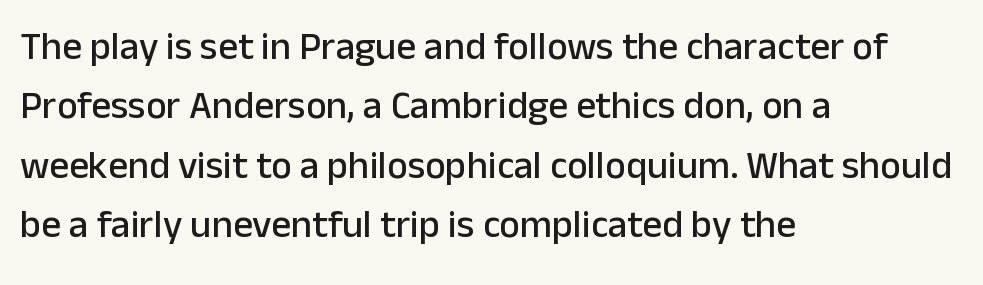
{"serif": "no", "italic": "no", "width": "normal", "stroke_contrast": "low", "x_height": "medium", "monospaced": "no", "underline": "no", "align": "left", "line_spacing": "normal", "line_spacing_ratio": 1.52, "letter_spacing": "normal", "letter_spacing_em": 0.0, "glyph_px": 39}
